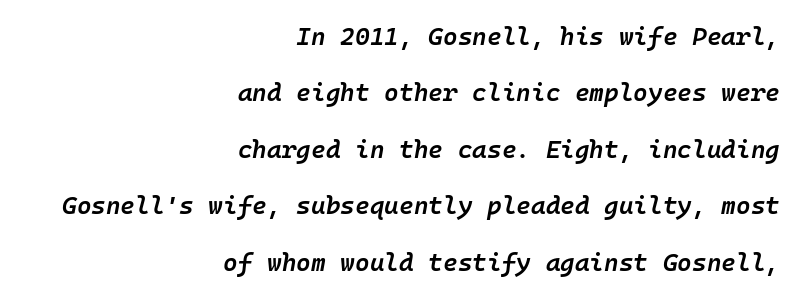
Q: Is the text bold? A: Semi-bold.
Q: Is the text italic (slanted)? A: Yes, it leans right by about 10 degrees.
Q: Is the text underlined? A: No.
Q: How is the paragraph aligned? A: Right-aligned.
Q: Is the spacing between letters normal or unusually wide? A: Normal.
Q: Is the spacing between lines tight, normal or loose? A: Loose.
